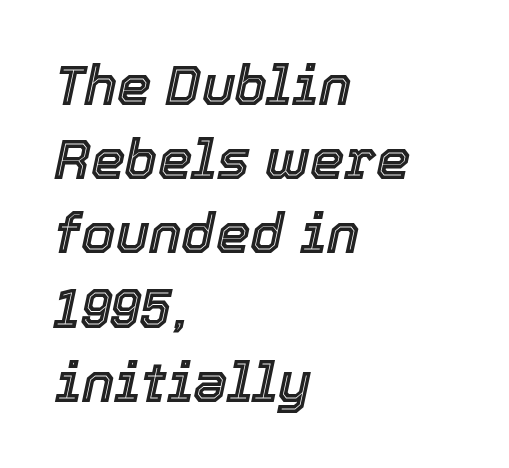
Q: Is the text italic (slanted)? A: Yes, it leans right by about 12 degrees.
Q: Is the text underlined? A: No.
Q: How is the paragraph aligned? A: Left-aligned.
Q: Is the spacing between letters normal or unusually wide? A: Normal.
Q: Is the spacing between lines tight, normal or loose? A: Normal.
Q: Width (condensed, normal, or wide)? A: Normal.
Q: x-height? A: Medium.
Q: Monospaced? A: No.
